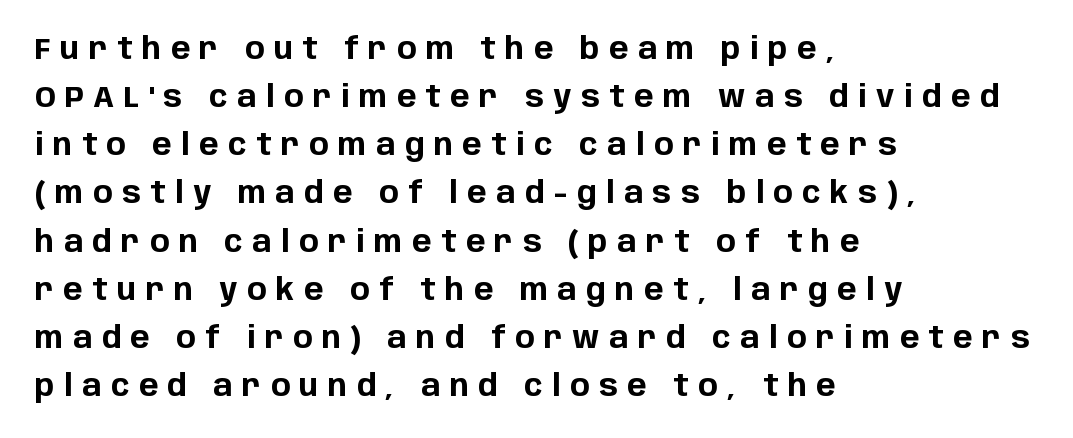
{"serif": "no", "italic": "no", "bold": "yes", "weight": "bold", "width": "normal", "stroke_contrast": "low", "x_height": "large", "monospaced": "no", "underline": "no", "align": "left", "line_spacing": "normal", "line_spacing_ratio": 1.66, "letter_spacing": "wide", "letter_spacing_em": 0.33, "glyph_px": 29}
